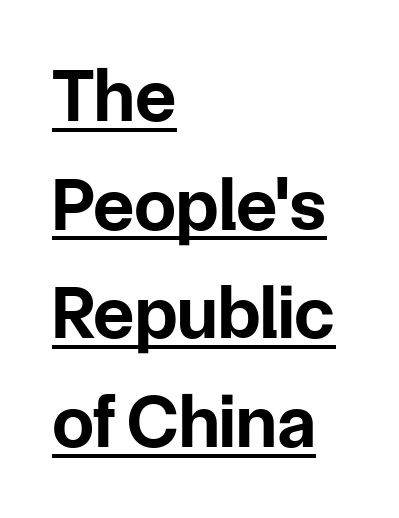
{"serif": "no", "italic": "no", "bold": "yes", "weight": "bold", "width": "normal", "stroke_contrast": "low", "x_height": "medium", "monospaced": "no", "underline": "yes", "align": "left", "line_spacing": "normal", "line_spacing_ratio": 1.45, "letter_spacing": "normal", "letter_spacing_em": 0.0, "glyph_px": 75}
